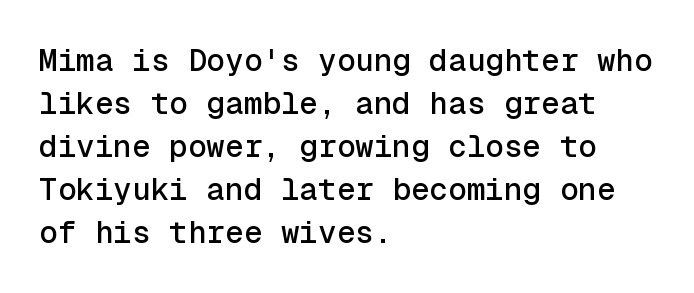
Is this a sans? Yes — the strokes have no serifs. The specimen reads as upright at a glance. The rendering anchors every line to the left-hand side. Spacing verdict: monospaced, one width for all characters.
